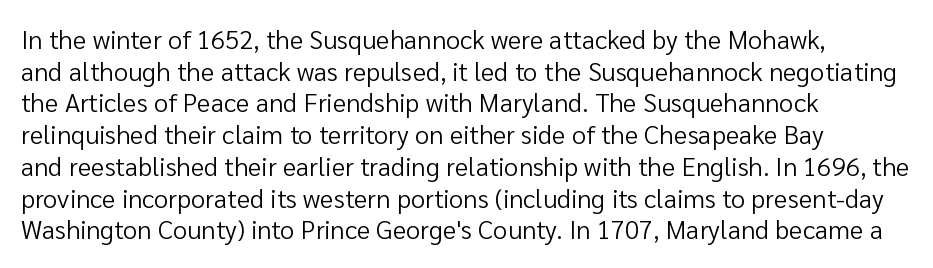
{"italic": "no", "bold": "no", "underline": "no", "align": "left", "line_spacing_ratio": 1.22, "letter_spacing": "normal", "letter_spacing_em": 0.0, "glyph_px": 26}
